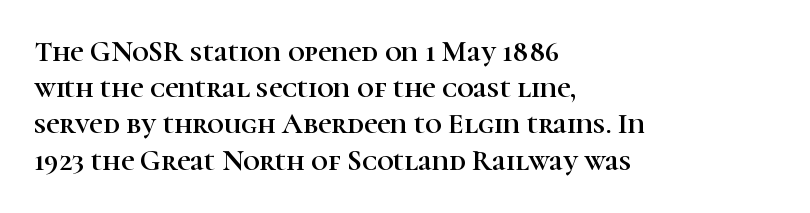
The image shows 29 px serif type, upright; set left-aligned, normal line spacing (1.25x), normal letter spacing, not underlined; high stroke contrast and a medium x-height.
